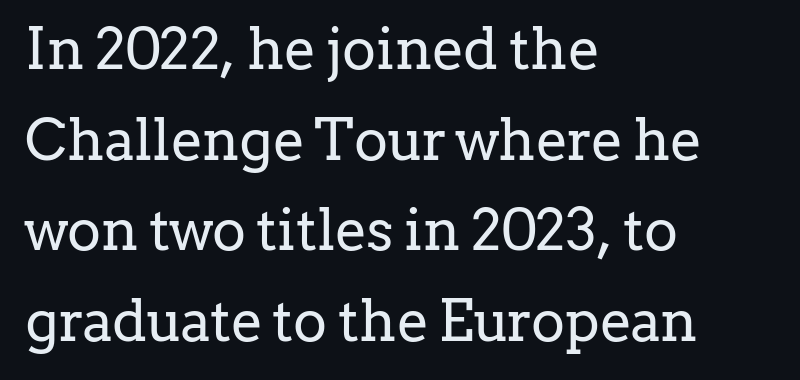
The image shows 57 px regular-weight serif type, upright; set left-aligned, normal line spacing (1.59x), normal letter spacing, not underlined; low stroke contrast and a medium x-height.
